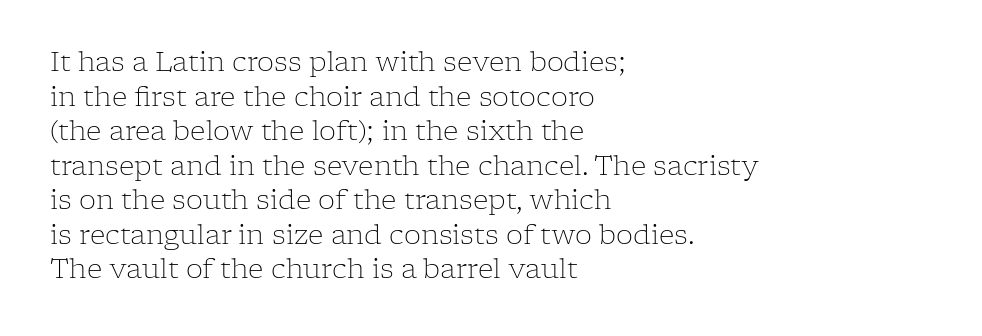
{"italic": "no", "bold": "no", "underline": "no", "align": "left", "line_spacing": "normal", "line_spacing_ratio": 1.28, "letter_spacing": "normal", "letter_spacing_em": 0.0, "glyph_px": 27}
